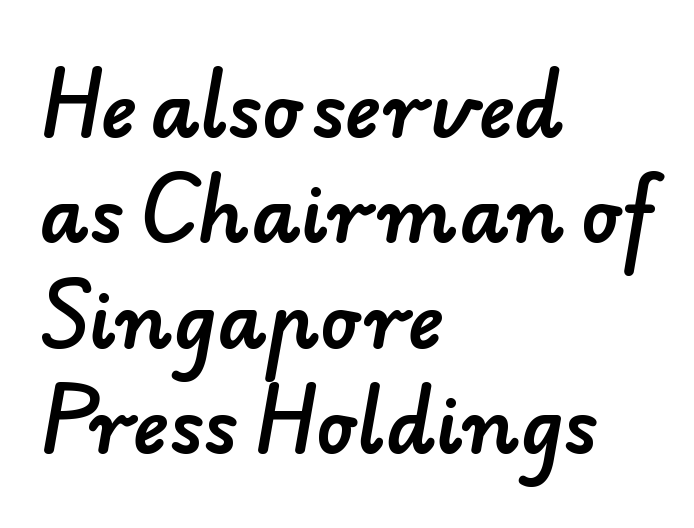
Serif or sans? Sans — the stroke terminals are bare. No word sits above an underline. Normally led — the rows are evenly, conventionally spaced. This rendering uses left alignment, leaving the right contour irregular.
